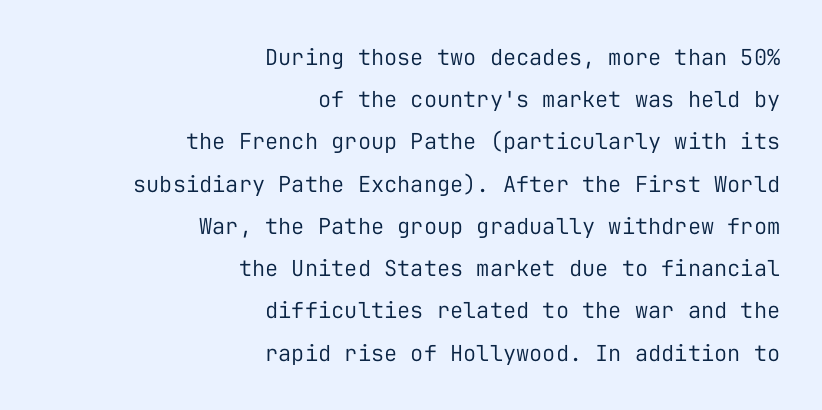
Q: Is the text bold? A: No.
Q: Is the text italic (slanted)? A: No, it is upright.
Q: Is the text underlined? A: No.
Q: How is the paragraph aligned? A: Right-aligned.
Q: Is the spacing between letters normal or unusually wide? A: Normal.
Q: Is the spacing between lines tight, normal or loose? A: Loose.
